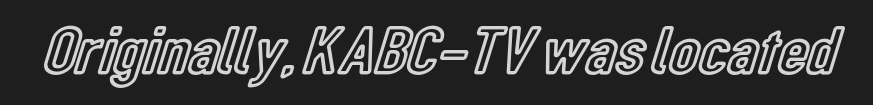
{"width": "condensed", "x_height": "medium", "monospaced": "no", "underline": "no", "letter_spacing": "normal", "letter_spacing_em": 0.0, "glyph_px": 68}
